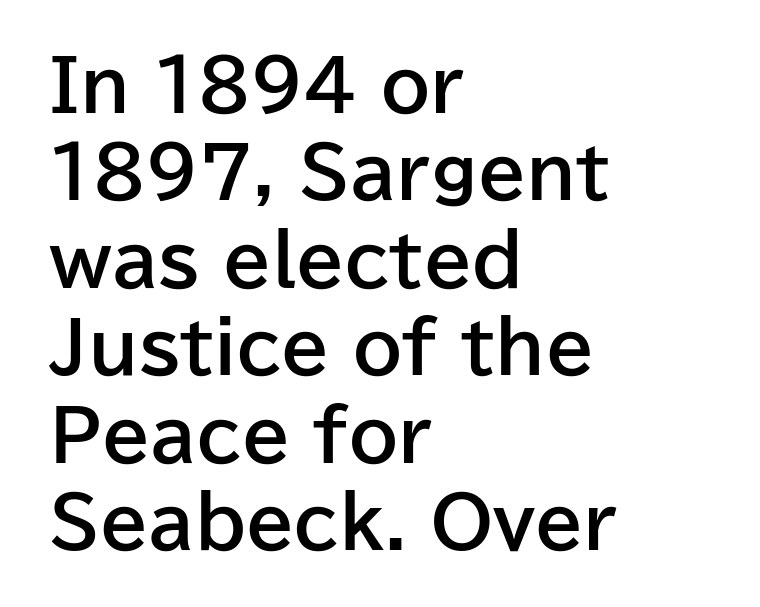
{"serif": "no", "italic": "no", "bold": "yes", "weight": "bold", "width": "normal", "stroke_contrast": "low", "x_height": "medium", "monospaced": "no", "underline": "no", "align": "left", "line_spacing": "normal", "line_spacing_ratio": 1.25, "letter_spacing": "normal", "letter_spacing_em": 0.0, "glyph_px": 70}
